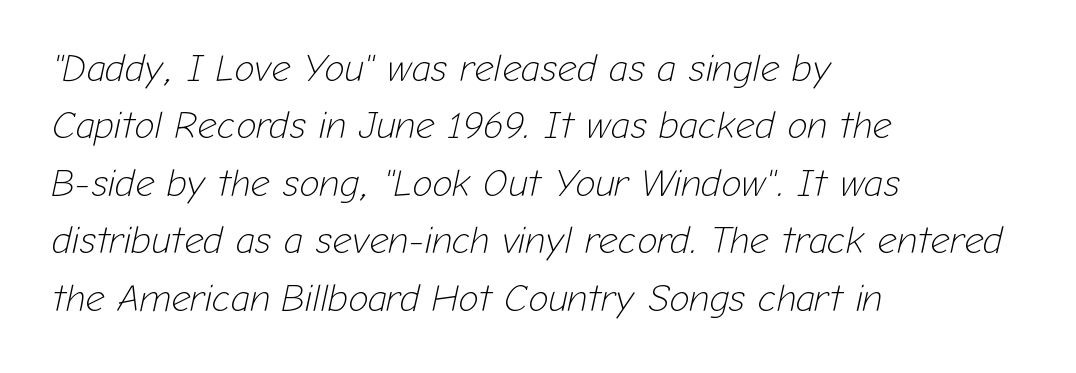
Regular leading. Short and long lines alike share a common starting point at left. Here the glyphs are tracked normally, forming tight word shapes. Quick note: underline off. Note the varied advance widths — an 'i' is clearly narrower than an 'm'. Stems here are at most as thick as an everyday book face.
